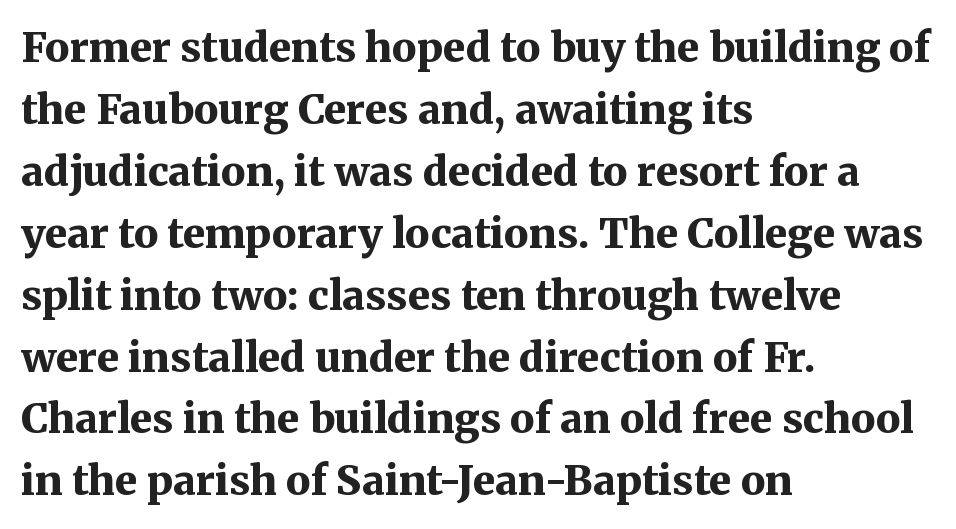
{"serif": "yes", "italic": "no", "bold": "yes", "weight": "bold", "width": "normal", "stroke_contrast": "medium", "x_height": "medium", "monospaced": "no", "underline": "no", "align": "left", "line_spacing": "normal", "line_spacing_ratio": 1.51, "letter_spacing": "normal", "letter_spacing_em": 0.0, "glyph_px": 41}
